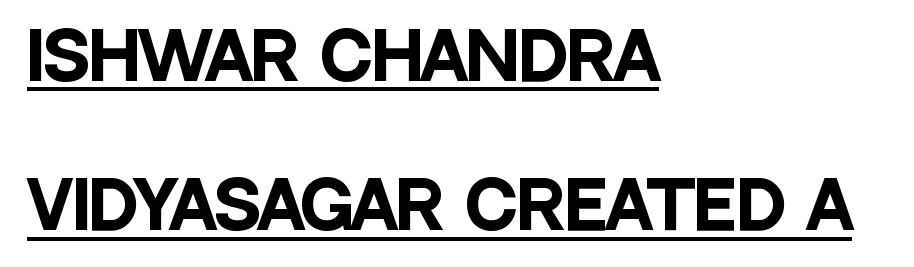
{"serif": "no", "italic": "no", "bold": "yes", "weight": "heavy", "width": "condensed", "stroke_contrast": "low", "x_height": "large", "monospaced": "no", "underline": "yes", "align": "left", "line_spacing": "loose", "line_spacing_ratio": 2.33, "letter_spacing": "normal", "letter_spacing_em": 0.0, "glyph_px": 64}
